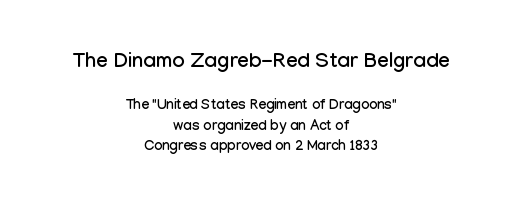
The image shows 21 px text type, upright; set centered, normal line spacing (1.46x), normal letter spacing, not underlined; the first (top) block is 1.5x larger.
